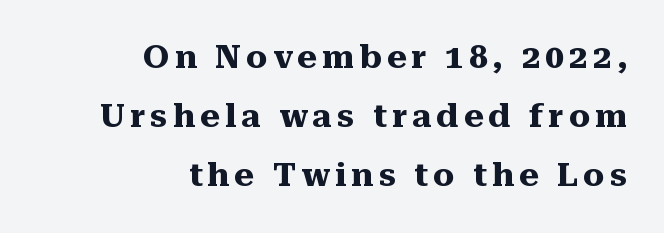
Each glyph is drawn with heavy, bold strokes. What kind of face is this? One with serifs. The letters advance in unequal steps, a hallmark of proportional type. The lines are quadded right. In terms of posture, this sample is upright. Rule under the text: the space is simply empty.
